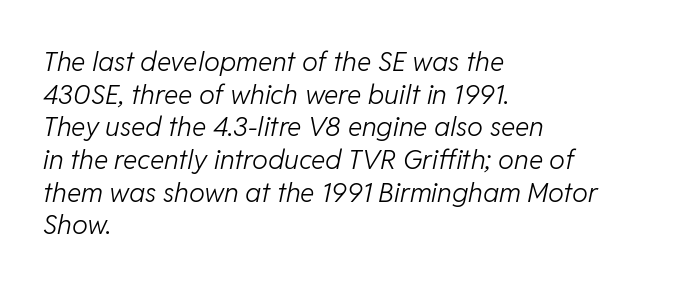
The image shows 27 px text type, italic (leaning right); set left-aligned, line spacing 1.21x, normal letter spacing, not underlined.
